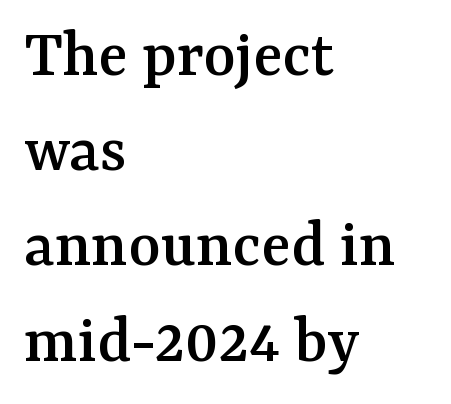
{"serif": "yes", "italic": "no", "width": "normal", "stroke_contrast": "medium", "x_height": "medium", "monospaced": "no", "underline": "no", "align": "left", "line_spacing": "normal", "line_spacing_ratio": 1.38, "letter_spacing": "normal", "letter_spacing_em": 0.0, "glyph_px": 69}
